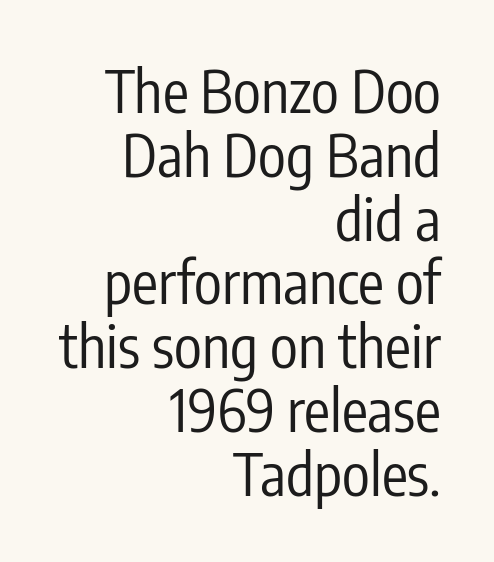
{"serif": "no", "italic": "no", "bold": "no", "weight": "regular", "width": "condensed", "stroke_contrast": "low", "x_height": "medium", "monospaced": "no", "underline": "no", "align": "right", "line_spacing": "tight", "line_spacing_ratio": 1.1, "letter_spacing": "normal", "letter_spacing_em": 0.0, "glyph_px": 58}
